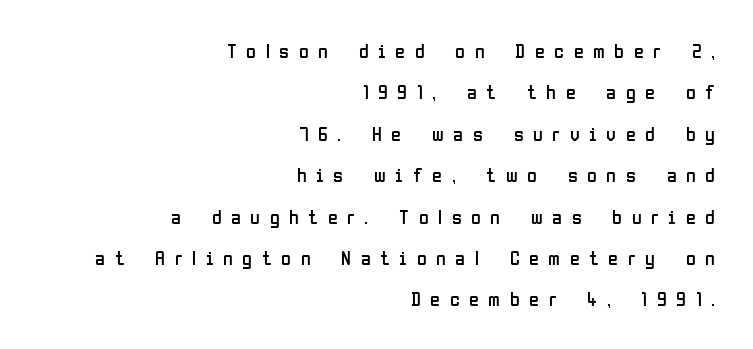
Baseline-to-baseline distance is far greater than the letter height. The type sits square on the baseline with zero lean. This is not heavy type; no bold has been used. Has an underline been added? It has not. Typeset ragged left — the right edge is the straight one. What stands out about the letter spacing? Its width — letters are far apart.
